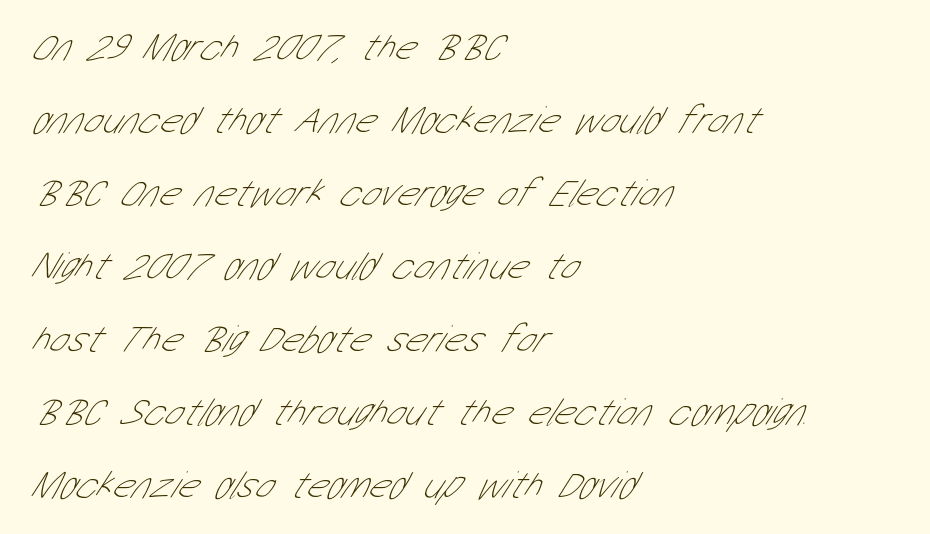
{"serif": "no", "bold": "no", "weight": "thin", "width": "condensed", "stroke_contrast": "low", "x_height": "medium", "monospaced": "no", "underline": "no", "align": "left", "line_spacing_ratio": 1.87, "letter_spacing": "normal", "letter_spacing_em": 0.0, "glyph_px": 39}
